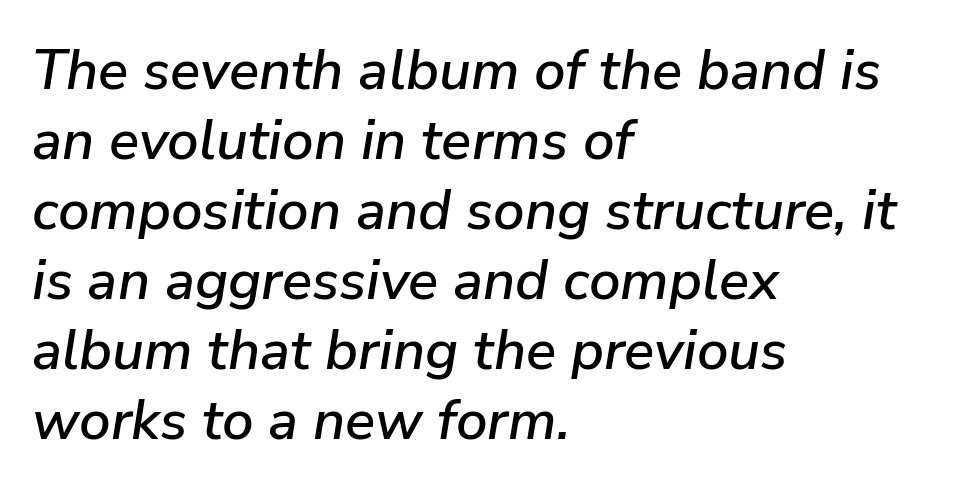
Check under the words: just untouched page. Compared with ordinary roman type, these characters are visibly tilted. The letters sit at their default tracking, neither squeezed nor spread. Regular leading. The setting favours the left margin, as ordinary paragraphs usually do.
